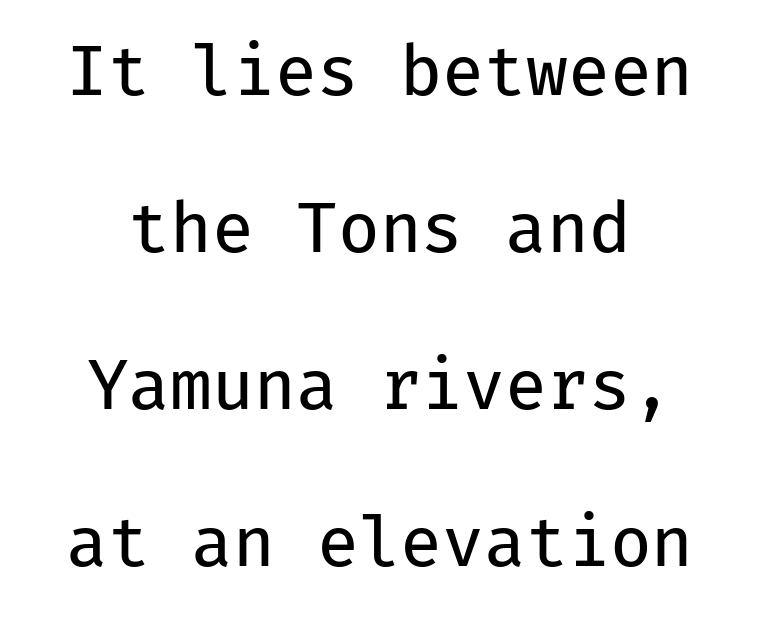
The image shows 68 px regular-weight sans-serif type, upright, monospaced; set centered, loose line spacing (2.31x), normal letter spacing, not underlined; low stroke contrast and a medium x-height.
